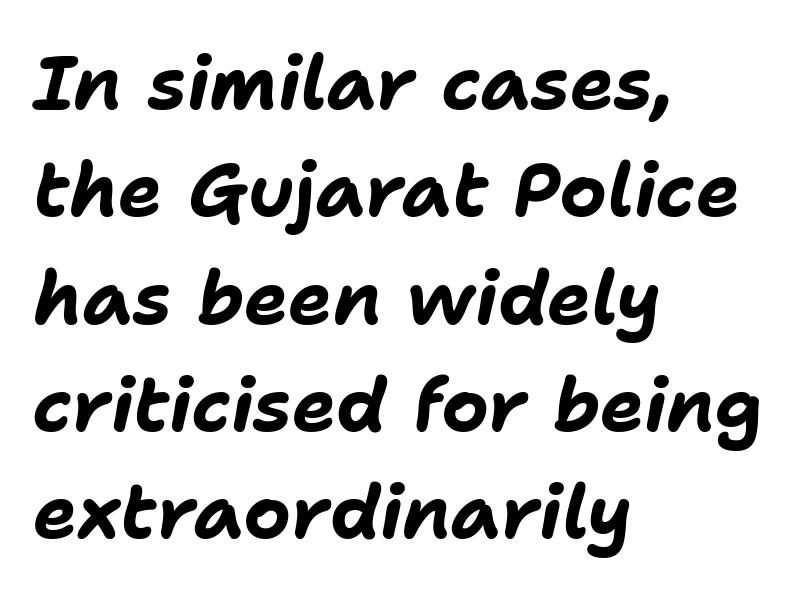
Q: Is the text bold? A: Yes.
Q: Is the text italic (slanted)? A: Yes, it leans right by about 11 degrees.
Q: Is the text underlined? A: No.
Q: How is the paragraph aligned? A: Left-aligned.
Q: Is the spacing between letters normal or unusually wide? A: Normal.
Q: Is the spacing between lines tight, normal or loose? A: Normal.
Q: Width (condensed, normal, or wide)? A: Normal.
Q: Stroke contrast? A: Low.
Q: x-height? A: Medium.
Q: Monospaced? A: No.
